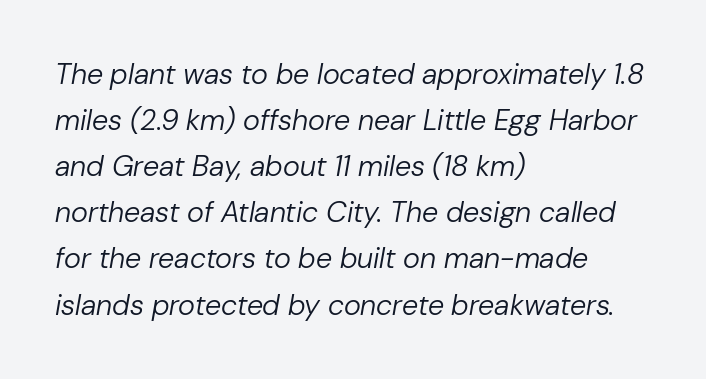
Q: Is the text bold? A: No.
Q: Is the text italic (slanted)? A: Yes, it leans right by about 10 degrees.
Q: Is the text underlined? A: No.
Q: How is the paragraph aligned? A: Left-aligned.
Q: Is the spacing between letters normal or unusually wide? A: Normal.
Q: Is the spacing between lines tight, normal or loose? A: Normal.
Q: Width (condensed, normal, or wide)? A: Normal.
Q: Stroke contrast? A: Low.
Q: x-height? A: Medium.
Q: Monospaced? A: No.
